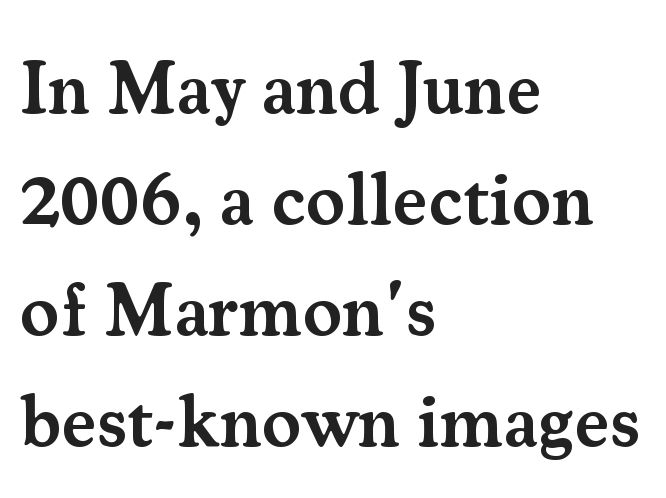
The tracking reads as untouched default to a designer's eye. Honestly, the row spacing looks completely unremarkable. Every letter is mildly thick-stroked: semibold rather than bold. All the whitespace from short lines collects on the right. The passage shown is typed in a proportional face where columns would drift.
